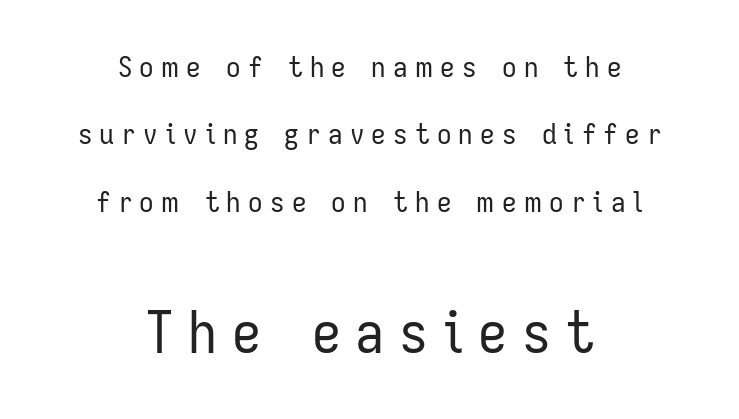
The image shows 58 px regular-weight, condensed sans-serif type, upright; set centered, loose line spacing (2.32x), unusually wide letter spacing (+0.25 em), not underlined; the second (bottom) block is 2.0x larger; low stroke contrast and a medium x-height.
